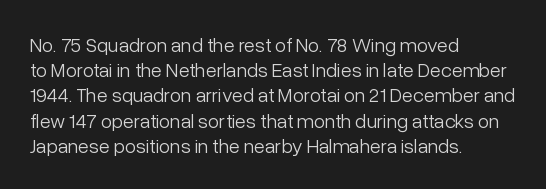
The image shows 20 px text type, upright; set left-aligned, normal line spacing (1.26x), normal letter spacing, not underlined.
